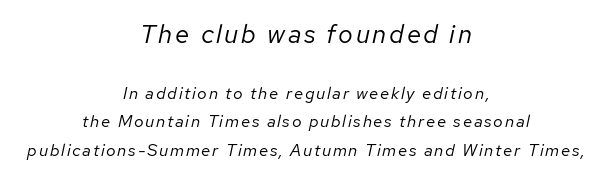
The image shows 26 px text type, italic (leaning right); set centered, normal line spacing (1.69x), not underlined; the first (top) block is 1.53x larger.
